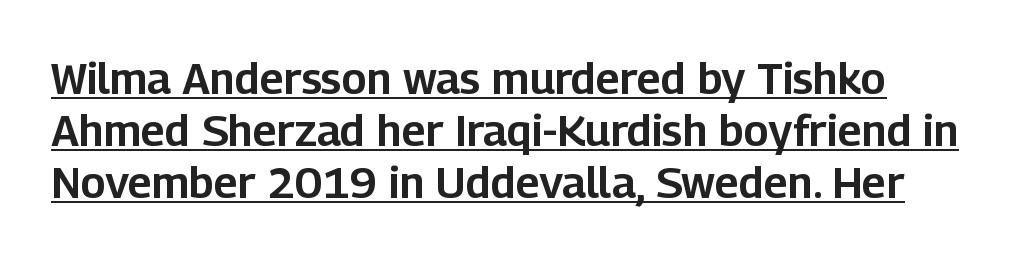
Q: Is the text italic (slanted)? A: No, it is upright.
Q: Is the typeface a serif or a sans-serif typeface? A: Sans-serif.
Q: Is the text underlined? A: Yes.
Q: Is the spacing between letters normal or unusually wide? A: Normal.
Q: Width (condensed, normal, or wide)? A: Normal.
Q: Stroke contrast? A: Low.
Q: x-height? A: Medium.
Q: Monospaced? A: No.
